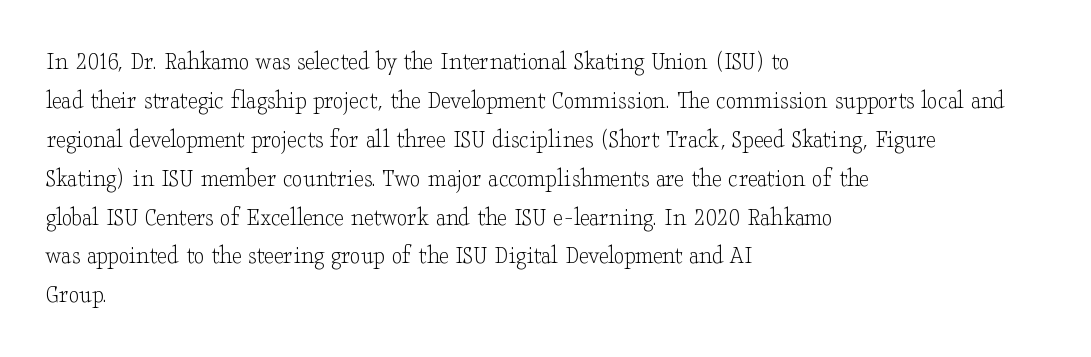
The image shows 27 px text type, upright; set left-aligned, normal line spacing (1.44x), normal letter spacing, not underlined.
